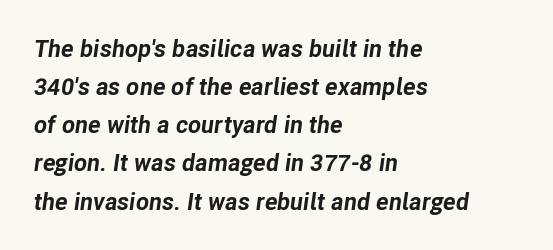
Q: Is the text bold? A: Yes.
Q: Is the text italic (slanted)? A: Yes, it leans right by about 8 degrees.
Q: Is the text underlined? A: No.
Q: How is the paragraph aligned? A: Left-aligned.
Q: Is the spacing between letters normal or unusually wide? A: Normal.
Q: Is the spacing between lines tight, normal or loose? A: Normal.
